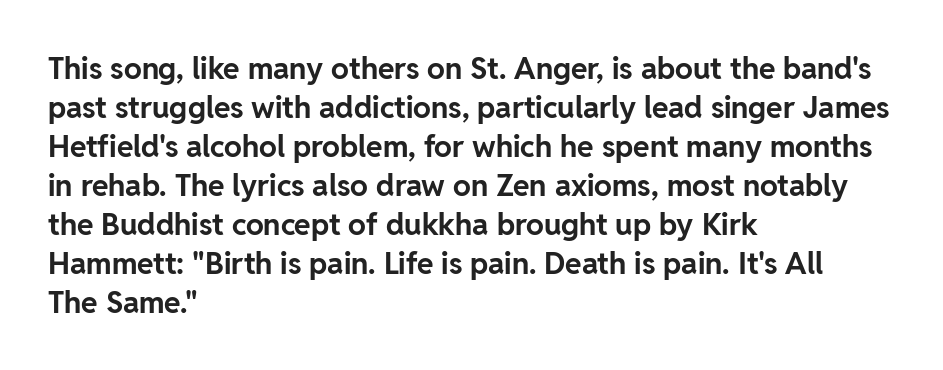
The image shows 30 px bold sans-serif type, upright; set left-aligned, normal line spacing (1.3x), normal letter spacing, not underlined; low stroke contrast and a medium x-height.
